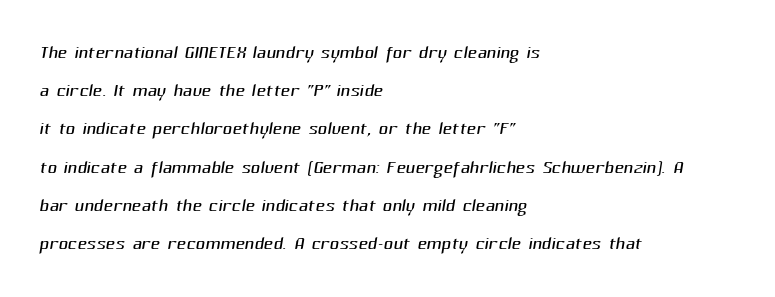
{"bold": "no", "underline": "no", "align": "left", "line_spacing": "normal", "line_spacing_ratio": 1.47, "letter_spacing": "normal", "letter_spacing_em": 0.0, "glyph_px": 26}
